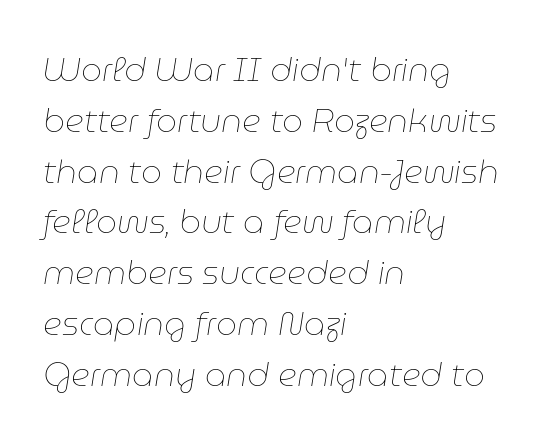
{"italic": "yes", "lean": "right", "slant_degrees": 9, "bold": "no", "weight": "thin", "width": "normal", "stroke_contrast": "low", "x_height": "medium", "monospaced": "no", "underline": "no", "align": "left", "line_spacing": "normal", "line_spacing_ratio": 1.54, "letter_spacing": "normal", "letter_spacing_em": 0.0, "glyph_px": 33}
